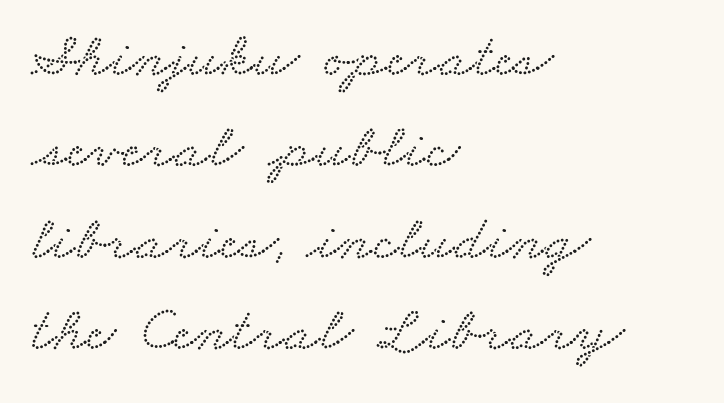
{"serif": "yes", "width": "wide", "stroke_contrast": "low", "x_height": "small", "monospaced": "no", "underline": "no", "align": "left", "line_spacing": "normal", "line_spacing_ratio": 1.45, "letter_spacing": "normal", "letter_spacing_em": 0.0, "glyph_px": 63}
